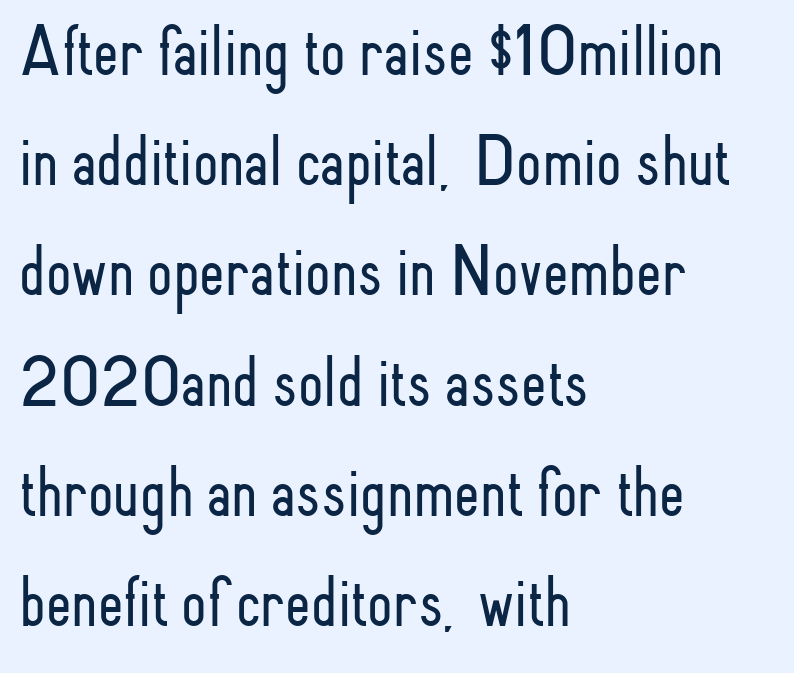
The image shows 73 px light, condensed sans-serif type, upright; set left-aligned, normal line spacing (1.51x), normal letter spacing, not underlined; low stroke contrast and a small x-height.
